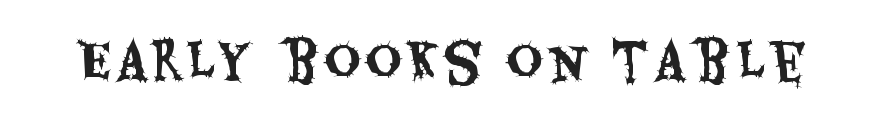
{"serif": "no", "italic": "no", "width": "condensed", "stroke_contrast": "medium", "x_height": "large", "monospaced": "no", "underline": "no", "glyph_px": 50}
